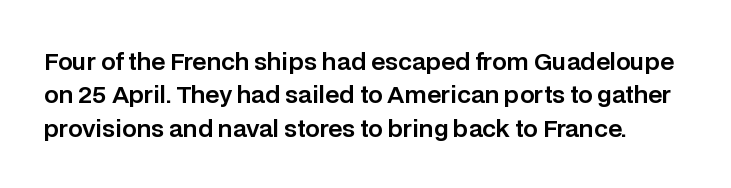
The image shows 23 px text type, upright; set normal line spacing (1.45x), normal letter spacing, not underlined.
